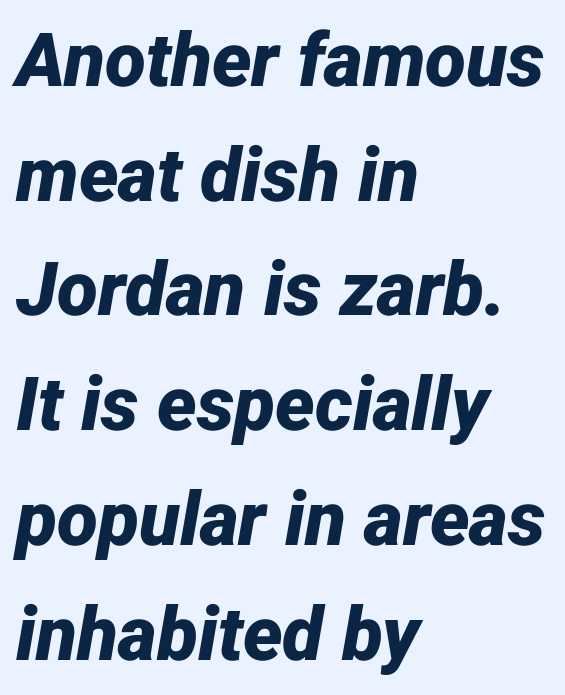
Q: Is the text bold? A: Yes.
Q: Is the text italic (slanted)? A: Yes, it leans right by about 12 degrees.
Q: Is the text underlined? A: No.
Q: How is the paragraph aligned? A: Left-aligned.
Q: Is the spacing between letters normal or unusually wide? A: Normal.
Q: Is the spacing between lines tight, normal or loose? A: Normal.
Q: Width (condensed, normal, or wide)? A: Normal.
Q: Stroke contrast? A: Low.
Q: x-height? A: Medium.
Q: Monospaced? A: No.
